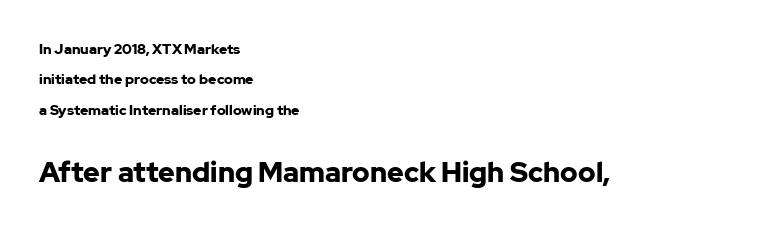
The image shows 28 px bold sans-serif type, upright; set left-aligned, loose line spacing (2.17x), normal letter spacing, not underlined; the second (bottom) block is 2.0x larger; low stroke contrast and a medium x-height.
